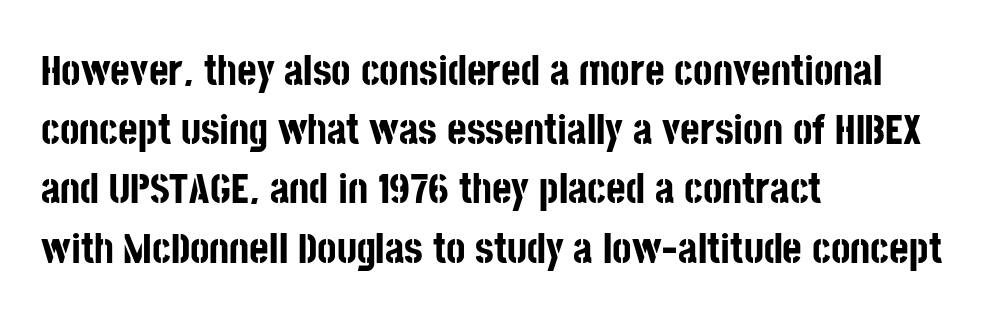
The image shows 42 px bold, condensed sans-serif type, upright; set left-aligned, normal line spacing (1.41x), normal letter spacing, not underlined; low stroke contrast and a large x-height.
